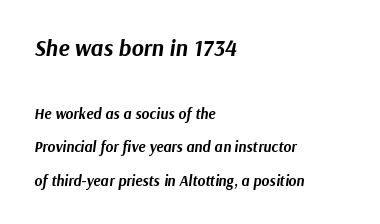
Honestly, there is no underline to notice here at all. Scale decreases going downward across the two blocks. Plenty of ink on the page — the face is bold. What's the leading like? Stretched, with rows far apart. Compared with ordinary roman type, these characters are visibly tilted. Tracking here is standard; glyphs follow each other at the usual distance.
